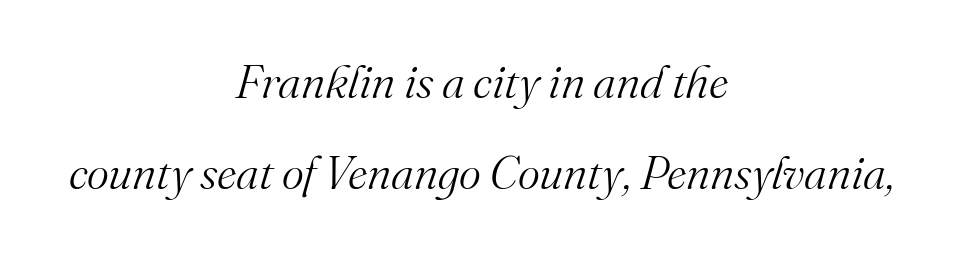
Q: Is the text bold? A: No.
Q: Is the text italic (slanted)? A: Yes, it leans right by about 16 degrees.
Q: Is the typeface a serif or a sans-serif typeface? A: Serif.
Q: Is the text underlined? A: No.
Q: How is the paragraph aligned? A: Centered.
Q: Is the spacing between letters normal or unusually wide? A: Normal.
Q: Is the spacing between lines tight, normal or loose? A: Loose.
Q: Width (condensed, normal, or wide)? A: Normal.
Q: Stroke contrast? A: Medium.
Q: x-height? A: Small.
Q: Monospaced? A: No.
